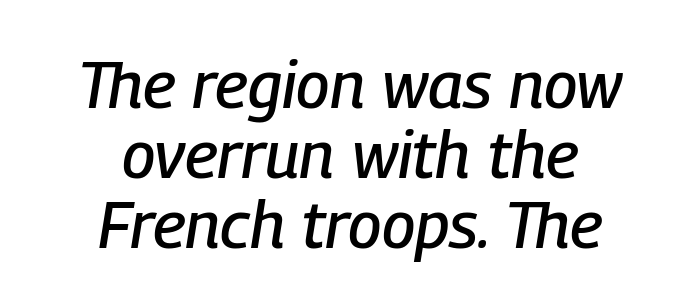
The image shows 66 px condensed type, italic (leaning right); set centered, tight line spacing (1.06x), normal letter spacing, not underlined; low stroke contrast and a medium x-height.
